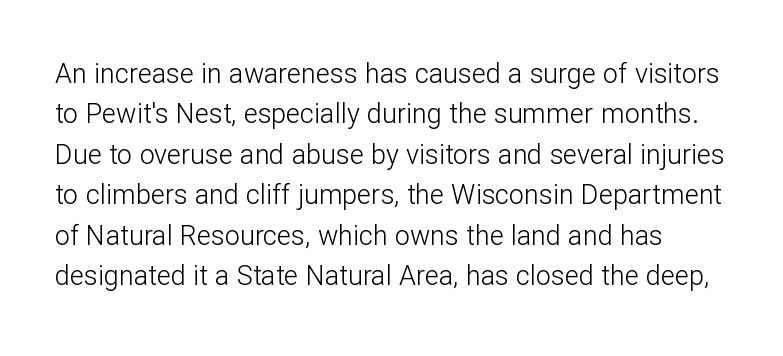
The image shows 27 px text type, upright; set normal line spacing (1.5x), normal letter spacing, not underlined.
